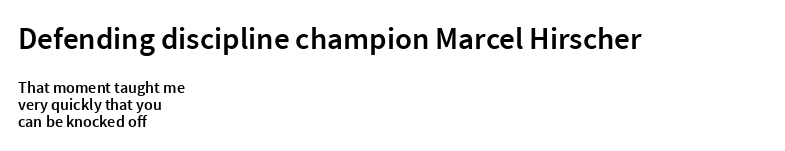
{"serif": "no", "italic": "no", "bold": "semi", "weight": "semibold", "width": "normal", "x_height": "medium", "monospaced": "no", "underline": "no", "align": "left", "line_spacing": "tight", "line_spacing_ratio": 1.09, "letter_spacing": "normal", "letter_spacing_em": 0.0, "larger_block": "first", "size_ratio": 1.94, "glyph_px": 31}
